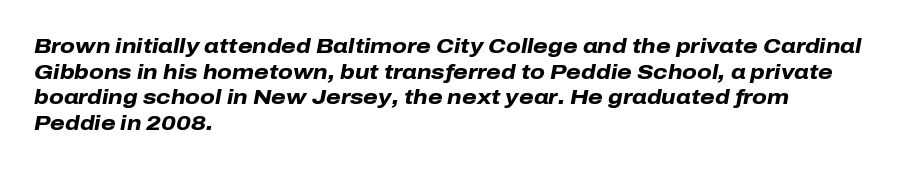
The image shows 21 px bold type, italic (leaning right); set left-aligned, line spacing 1.22x, normal letter spacing, not underlined.
